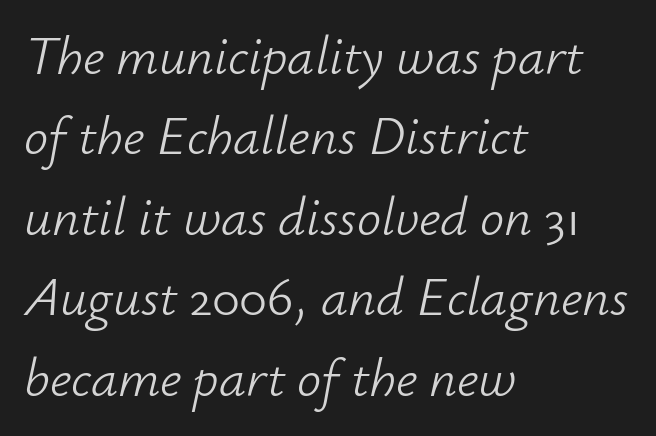
The image shows 54 px light type, italic (leaning right); set left-aligned, normal line spacing (1.49x), normal letter spacing, not underlined; low stroke contrast and a small x-height.
